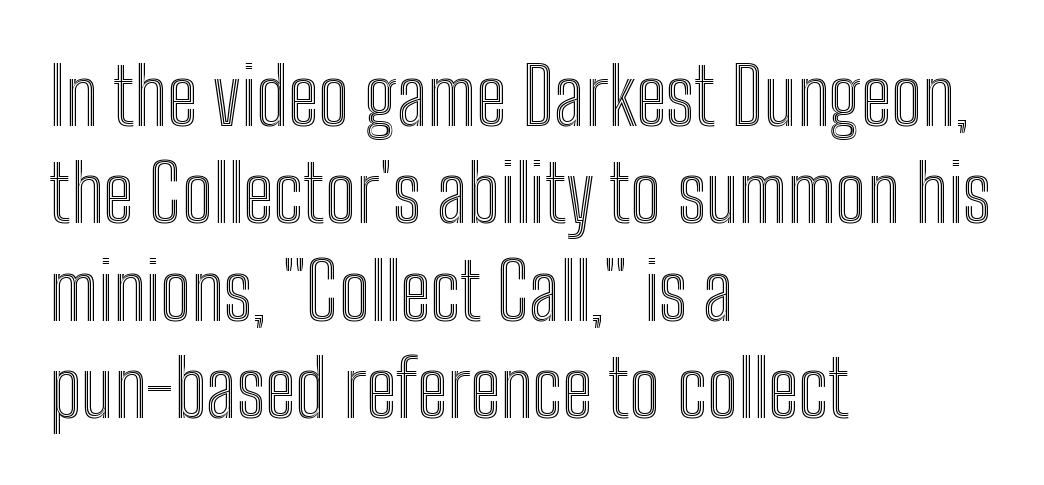
Q: Is the text italic (slanted)? A: No, it is upright.
Q: Is the text underlined? A: No.
Q: How is the paragraph aligned? A: Left-aligned.
Q: Is the spacing between letters normal or unusually wide? A: Normal.
Q: Is the spacing between lines tight, normal or loose? A: Normal.
Q: Width (condensed, normal, or wide)? A: Condensed.
Q: x-height? A: Medium.
Q: Monospaced? A: No.
